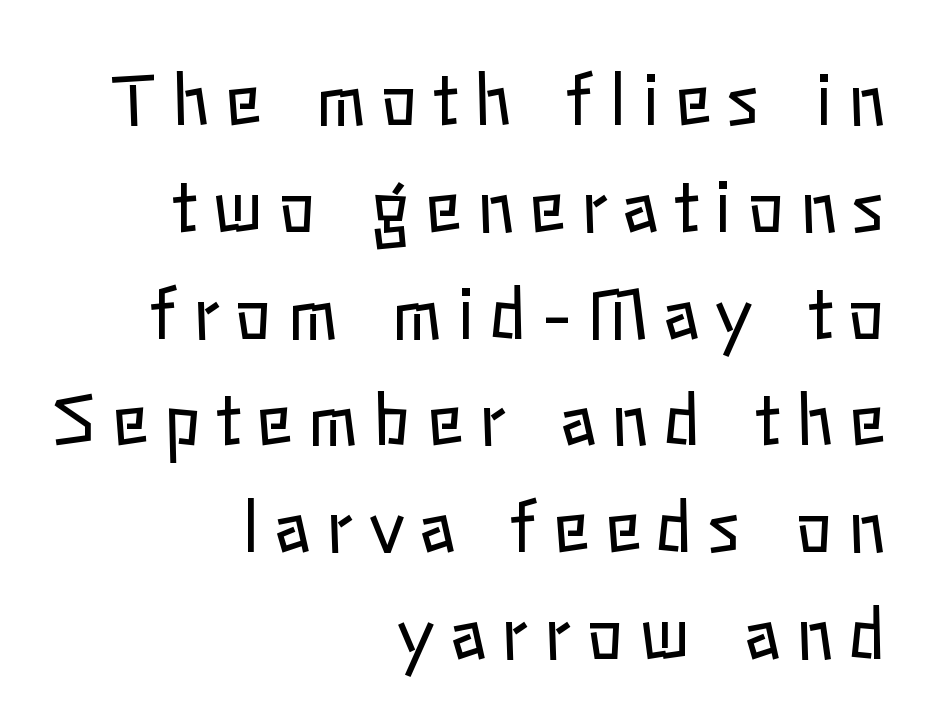
The image shows 68 px regular-weight type, upright; set right-aligned, normal line spacing (1.57x), unusually wide letter spacing (+0.23 em), not underlined; low stroke contrast and a medium x-height.
